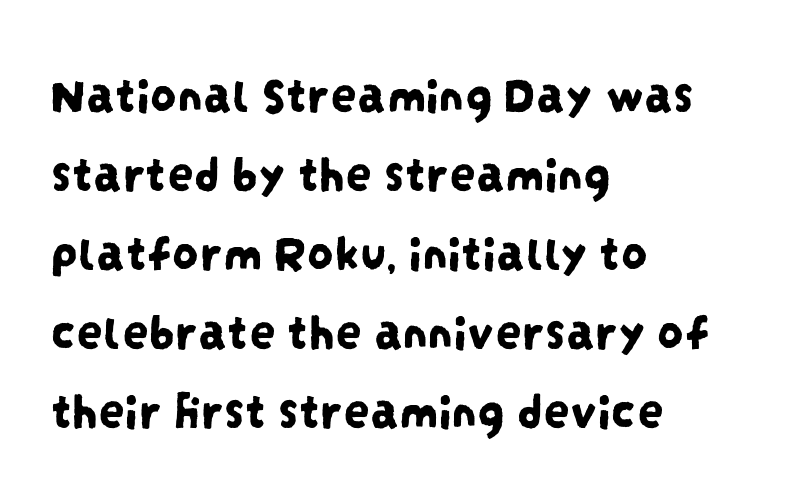
The image shows 52 px condensed sans-serif type; set left-aligned, normal line spacing (1.52x), normal letter spacing, not underlined; low stroke contrast and a large x-height.
